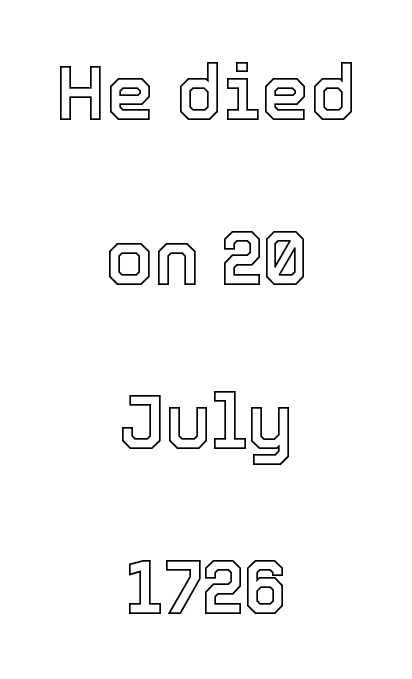
The image shows 78 px text type, upright; set centered, loose line spacing (2.11x), normal letter spacing, not underlined; a medium x-height.
